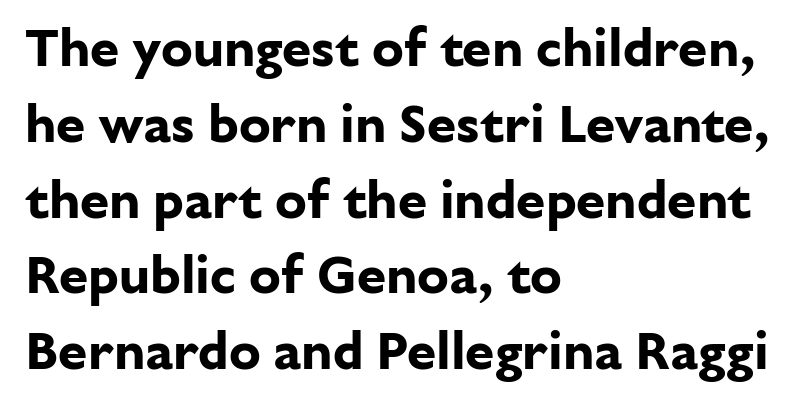
Q: Is the text bold? A: Yes.
Q: Is the text italic (slanted)? A: No, it is upright.
Q: Is the typeface a serif or a sans-serif typeface? A: Sans-serif.
Q: Is the text underlined? A: No.
Q: How is the paragraph aligned? A: Left-aligned.
Q: Is the spacing between letters normal or unusually wide? A: Normal.
Q: Is the spacing between lines tight, normal or loose? A: Normal.
Q: Width (condensed, normal, or wide)? A: Normal.
Q: Stroke contrast? A: Low.
Q: x-height? A: Medium.
Q: Monospaced? A: No.
